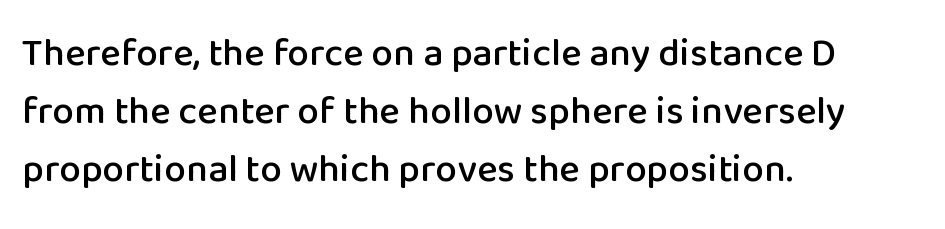
The strip under each line holds only bare page. Horizontally, the lines are justified to the leading edge only. What kind of face is this? One without serifs — a sans. The rows are spaced the way most documents space them. The type sits square on the baseline with zero lean. Letter spacing: default.
